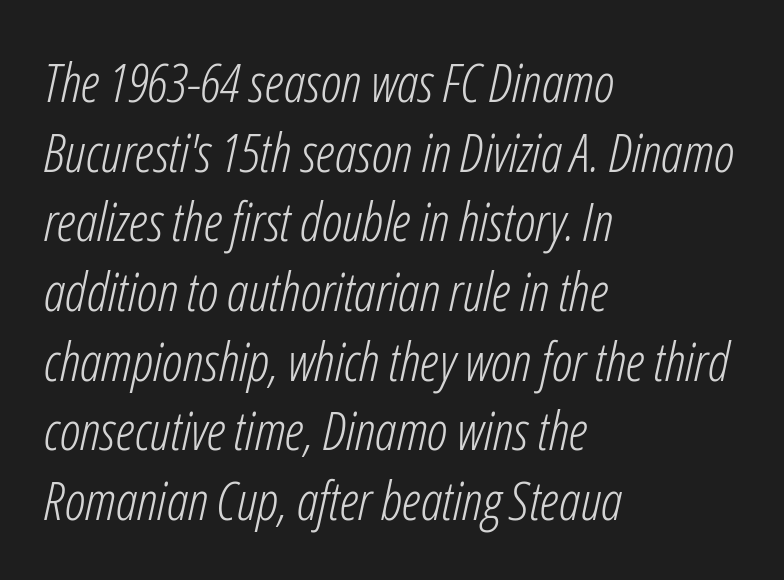
The image shows 54 px light, condensed type, italic (leaning right); set left-aligned, normal line spacing (1.29x), normal letter spacing, not underlined; low stroke contrast and a medium x-height.
